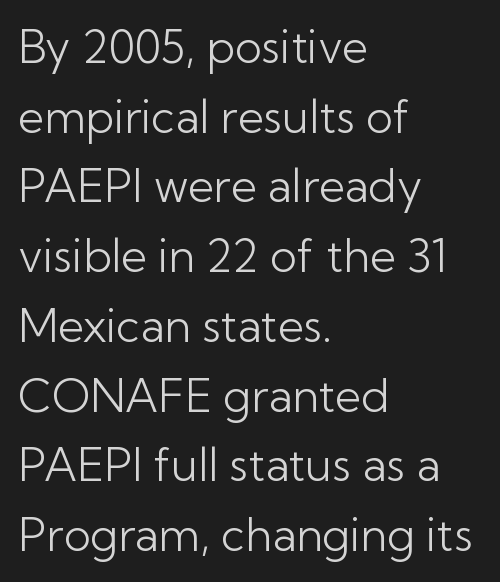
Is the letter spacing exaggerated? No — it looks like the ordinary default. Which margin do the lines hug? The left one — the right edge is uneven. Are there feet on the stems? There aren't — it's a sans. The strokes are not fattened; the text isn't bold. Does the lettering tilt? It doesn't — this is upright.
